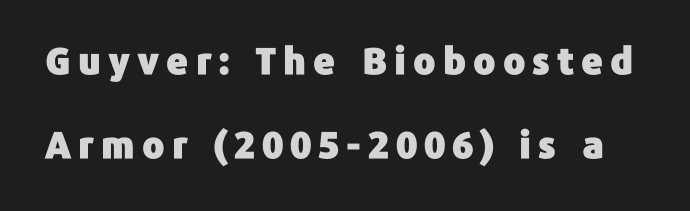
The typography opts for an upright posture over an oblique one. I'd call this a sans setting — the letters go barefoot. Descenders are the only things crossing below the line. Varying glyph widths throughout — classic text-font behaviour. The block of text is sparse from top to bottom, with ample space between rows.
